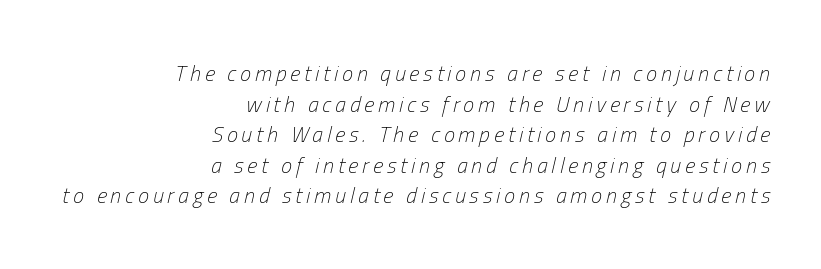
{"italic": "yes", "lean": "right", "slant_degrees": 13, "bold": "no", "underline": "no", "align": "right", "line_spacing": "normal", "line_spacing_ratio": 1.39, "glyph_px": 22}
